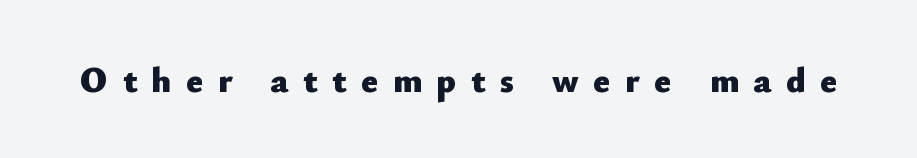
{"serif": "no", "italic": "no", "bold": "yes", "weight": "heavy", "width": "normal", "stroke_contrast": "low", "x_height": "small", "monospaced": "no", "underline": "no", "letter_spacing": "wide", "letter_spacing_em": 0.42, "glyph_px": 35}
